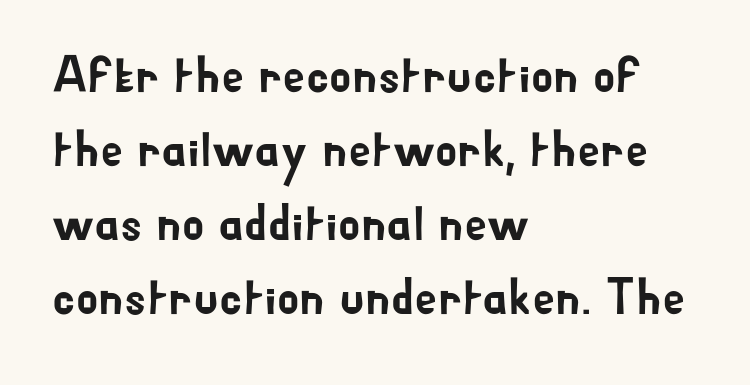
Q: Is the text italic (slanted)? A: No, it is upright.
Q: Is the typeface a serif or a sans-serif typeface? A: Sans-serif.
Q: Is the text underlined? A: No.
Q: How is the paragraph aligned? A: Left-aligned.
Q: Is the spacing between letters normal or unusually wide? A: Normal.
Q: Is the spacing between lines tight, normal or loose? A: Normal.
Q: Width (condensed, normal, or wide)? A: Normal.
Q: Stroke contrast? A: Low.
Q: x-height? A: Small.
Q: Monospaced? A: No.
